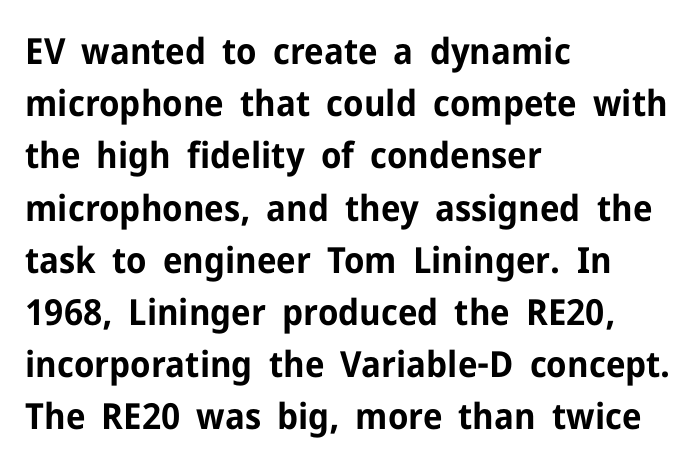
Does the weight exceed regular? Yes, all the way to bold. You could not count columns in this text — the font is proportionally spaced. A roman cut, with each character standing at attention. In terms of letterform style, serifs are entirely absent. A classic flush-left, rag-right setting is used for this passage. Underlining? Definitely not there.
